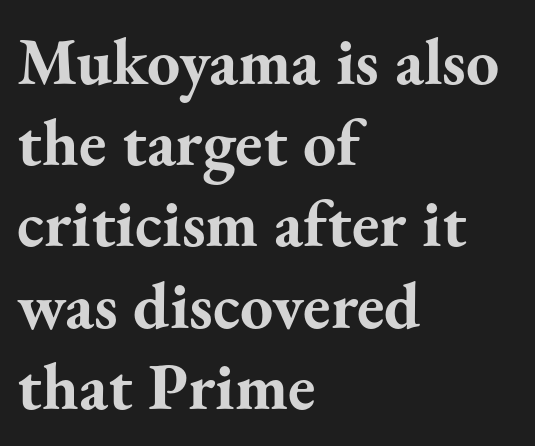
Q: Is the text bold? A: Yes.
Q: Is the text italic (slanted)? A: No, it is upright.
Q: Is the typeface a serif or a sans-serif typeface? A: Serif.
Q: Is the text underlined? A: No.
Q: How is the paragraph aligned? A: Left-aligned.
Q: Is the spacing between letters normal or unusually wide? A: Normal.
Q: Width (condensed, normal, or wide)? A: Normal.
Q: Stroke contrast? A: Medium.
Q: x-height? A: Small.
Q: Monospaced? A: No.
